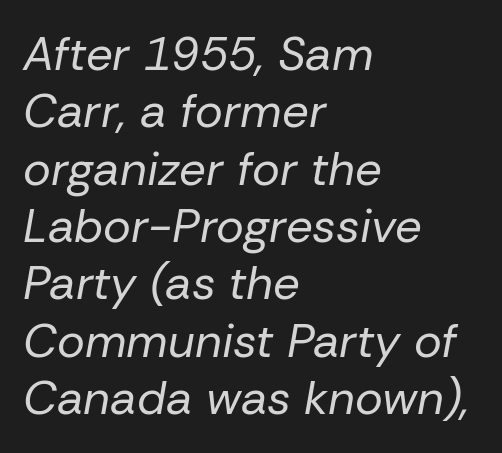
Q: Is the text bold? A: No.
Q: Is the text italic (slanted)? A: Yes, it leans right by about 10 degrees.
Q: Is the text underlined? A: No.
Q: How is the paragraph aligned? A: Left-aligned.
Q: Is the spacing between letters normal or unusually wide? A: Normal.
Q: Width (condensed, normal, or wide)? A: Normal.
Q: Stroke contrast? A: Low.
Q: x-height? A: Medium.
Q: Monospaced? A: No.
